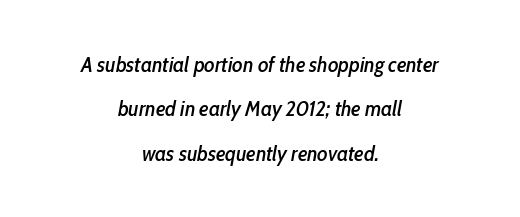
The lines in this sample share a center point and differ in where they start and stop. Nobody touched the tracking dial on this one. Type without underlining. Regarding leading, the lines here are spaced well apart. The specimen reads as italic at a glance.
